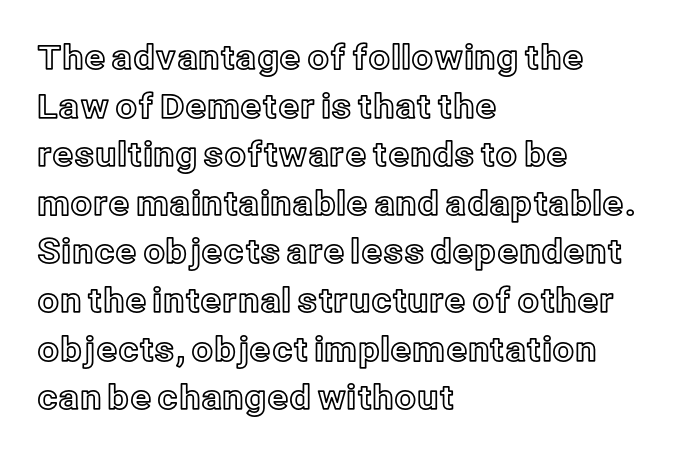
{"italic": "no", "width": "normal", "x_height": "medium", "monospaced": "no", "underline": "no", "align": "left", "line_spacing": "normal", "line_spacing_ratio": 1.43, "letter_spacing": "normal", "letter_spacing_em": 0.0, "glyph_px": 34}
